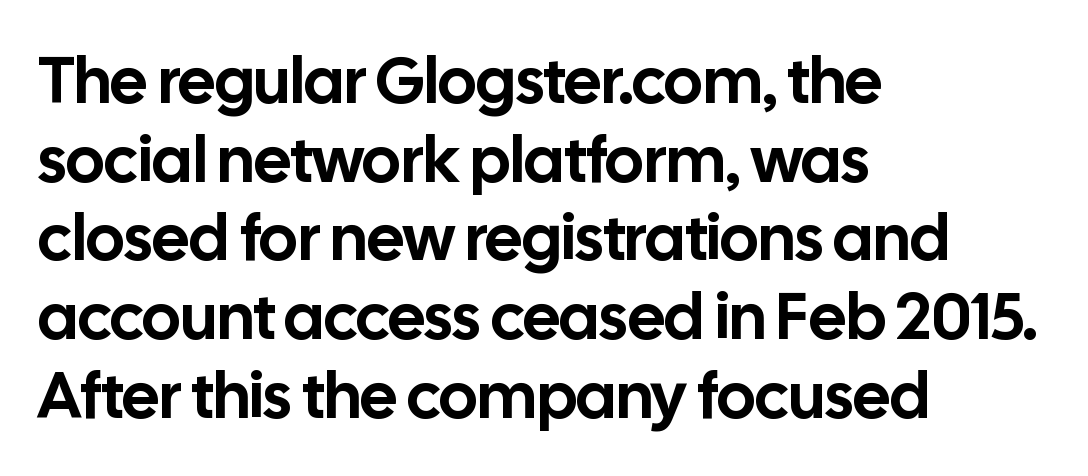
{"serif": "no", "italic": "no", "width": "normal", "stroke_contrast": "low", "x_height": "medium", "monospaced": "no", "underline": "no", "align": "left", "line_spacing_ratio": 1.21, "letter_spacing": "normal", "letter_spacing_em": 0.0, "glyph_px": 65}
